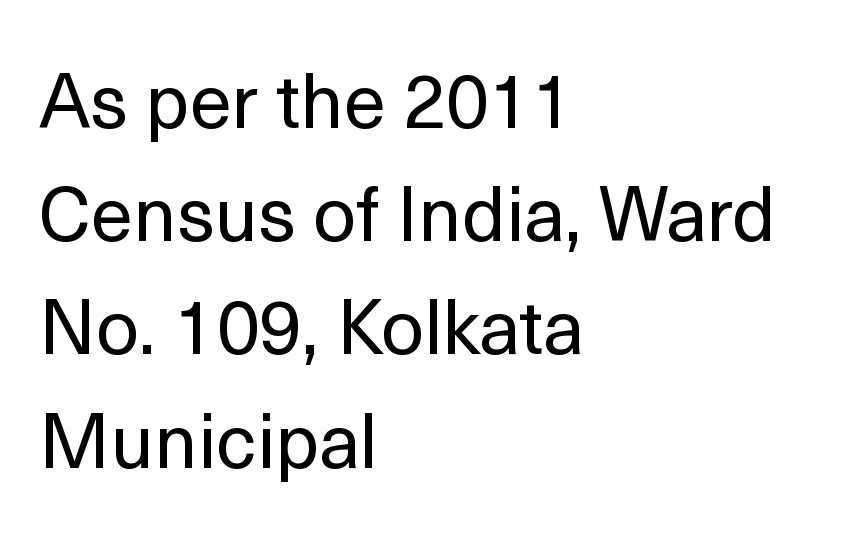
The words here are not underlined. The text block is weighted toward the left margin, trailing off unevenly rightward. The axis of the letterforms is exactly vertical. Is this a sans? Yes — the strokes have no serifs. The line texture is even and compact thanks to regular tracking. The rendering uses a moderate line-height, typical for paragraphs.
